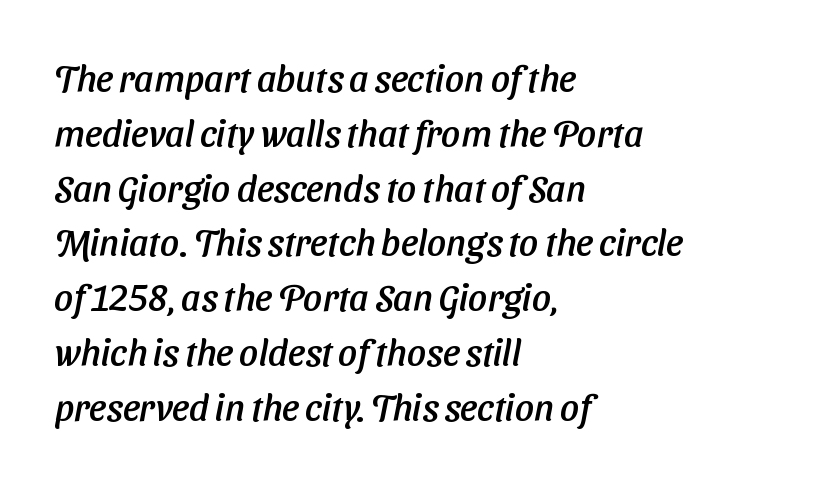
The image shows 37 px sans-serif type; set left-aligned, normal line spacing (1.48x), normal letter spacing, not underlined; low stroke contrast and a medium x-height.
